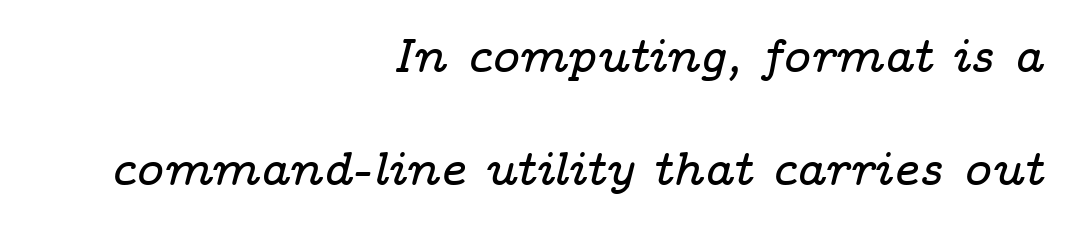
Q: Is the text italic (slanted)? A: Yes, it leans right by about 14 degrees.
Q: Is the typeface a serif or a sans-serif typeface? A: Serif.
Q: Is the text underlined? A: No.
Q: How is the paragraph aligned? A: Right-aligned.
Q: Is the spacing between letters normal or unusually wide? A: Normal.
Q: Is the spacing between lines tight, normal or loose? A: Loose.
Q: Width (condensed, normal, or wide)? A: Wide.
Q: Stroke contrast? A: Low.
Q: x-height? A: Medium.
Q: Monospaced? A: No.
